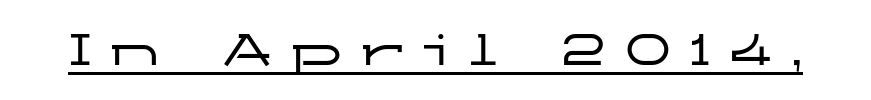
{"serif": "no", "italic": "no", "width": "wide", "stroke_contrast": "low", "x_height": "medium", "monospaced": "no", "underline": "yes", "letter_spacing": "wide", "letter_spacing_em": 0.37, "glyph_px": 51}
